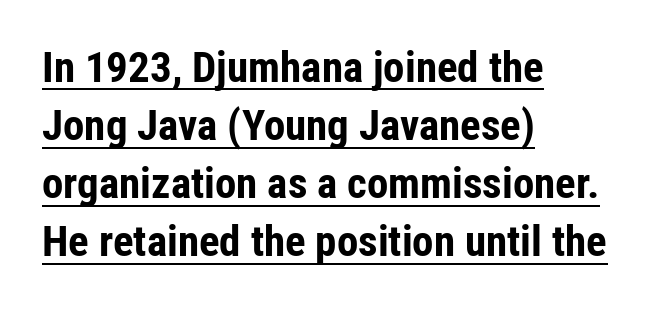
{"serif": "no", "italic": "no", "bold": "yes", "weight": "bold", "width": "condensed", "stroke_contrast": "low", "x_height": "medium", "monospaced": "no", "underline": "yes", "align": "left", "line_spacing": "normal", "line_spacing_ratio": 1.35, "letter_spacing": "normal", "letter_spacing_em": 0.0, "glyph_px": 43}
